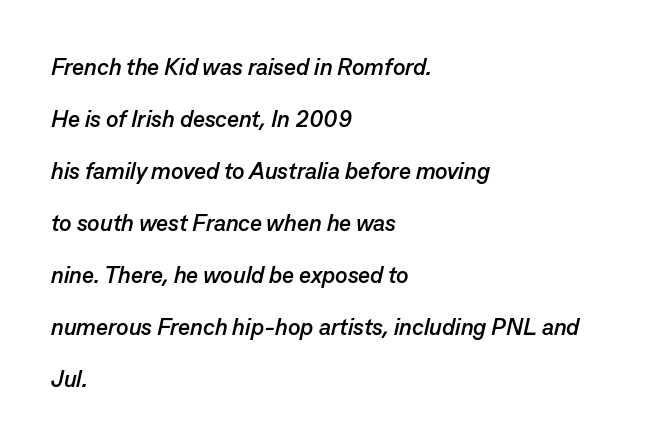
{"italic": "yes", "lean": "right", "slant_degrees": 13, "bold": "yes", "underline": "no", "align": "left", "line_spacing": "loose", "line_spacing_ratio": 2.26, "letter_spacing": "normal", "letter_spacing_em": 0.0, "glyph_px": 23}
